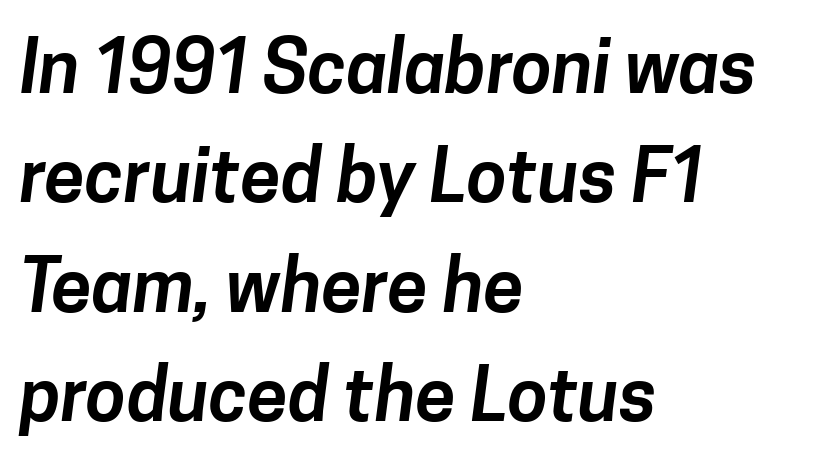
Q: Is the typeface a serif or a sans-serif typeface? A: Sans-serif.
Q: Is the text underlined? A: No.
Q: How is the paragraph aligned? A: Left-aligned.
Q: Is the spacing between letters normal or unusually wide? A: Normal.
Q: Is the spacing between lines tight, normal or loose? A: Normal.
Q: Width (condensed, normal, or wide)? A: Normal.
Q: Stroke contrast? A: Low.
Q: x-height? A: Medium.
Q: Monospaced? A: No.
